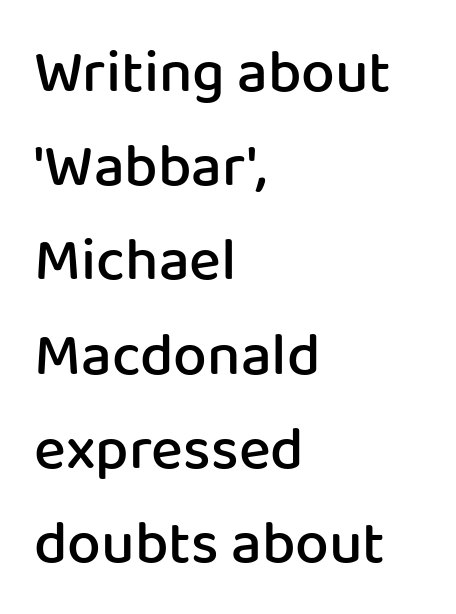
Spacing verdict: proportional, widths tailored to each character. This rendering leaves character spacing at its baseline value. A sans-serif font was chosen for this passage. When letters stand straight like this, we call the style roman or upright. These words are printed semibold, heavier than regular yet not bold. The rendering uses a moderate line-height, typical for paragraphs.
